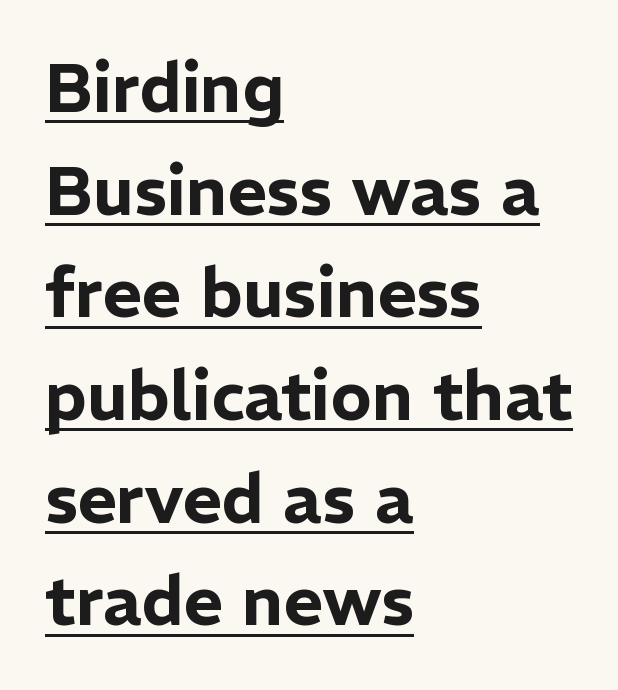
{"serif": "no", "italic": "no", "width": "normal", "stroke_contrast": "low", "x_height": "medium", "monospaced": "no", "underline": "yes", "align": "left", "line_spacing": "normal", "line_spacing_ratio": 1.51, "letter_spacing": "normal", "letter_spacing_em": 0.0, "glyph_px": 68}
